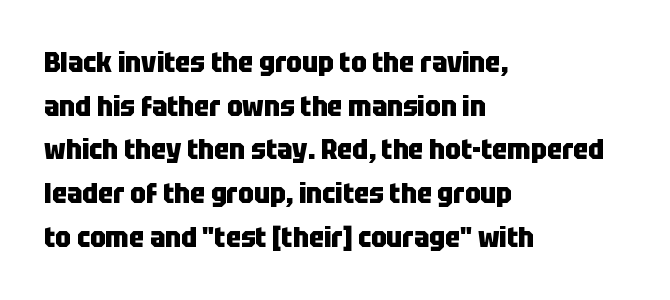
{"serif": "no", "italic": "no", "bold": "yes", "weight": "heavy", "width": "condensed", "stroke_contrast": "low", "x_height": "large", "monospaced": "no", "underline": "no", "align": "left", "line_spacing": "normal", "line_spacing_ratio": 1.56, "letter_spacing": "normal", "letter_spacing_em": 0.0, "glyph_px": 28}
